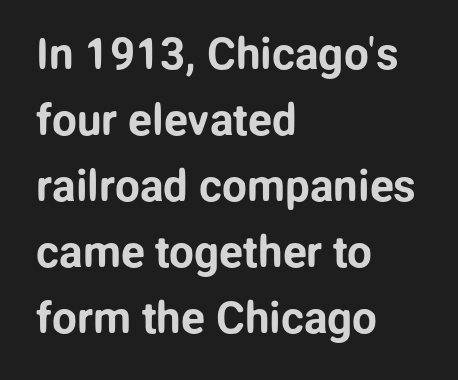
Note the varied advance widths — an 'i' is clearly narrower than an 'm'. This rendering leaves character spacing at its baseline value. Does the type have serifs? No, each stem ends abruptly. Regular leading. A classic flush-left, rag-right setting is used for this passage. If you drew a line through each stem, it would be perfectly vertical.
